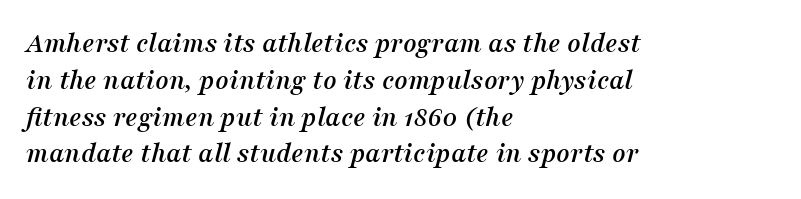
{"serif": "yes", "italic": "yes", "lean": "right", "slant_degrees": 16, "width": "normal", "stroke_contrast": "medium", "x_height": "medium", "monospaced": "no", "underline": "no", "align": "left", "line_spacing": "normal", "line_spacing_ratio": 1.27, "letter_spacing": "normal", "letter_spacing_em": 0.0, "glyph_px": 29}
